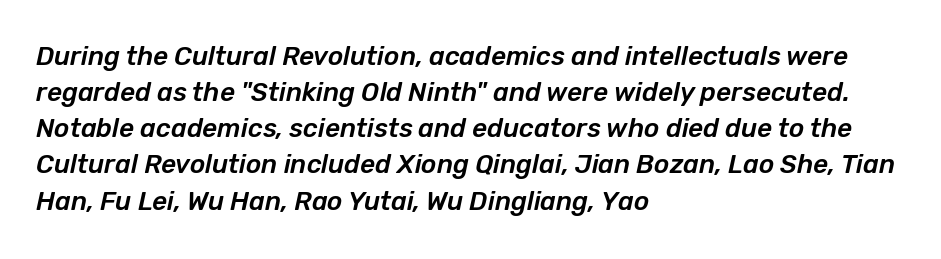
Is there much room between lines? A standard amount, neither cramped nor airy. The lettering tilts uniformly, giving the passage an italic look. Where is the straight margin? On the left. Each row of text sits above clean, open space. How are the letters spaced? Ordinarily, with no added tracking.
